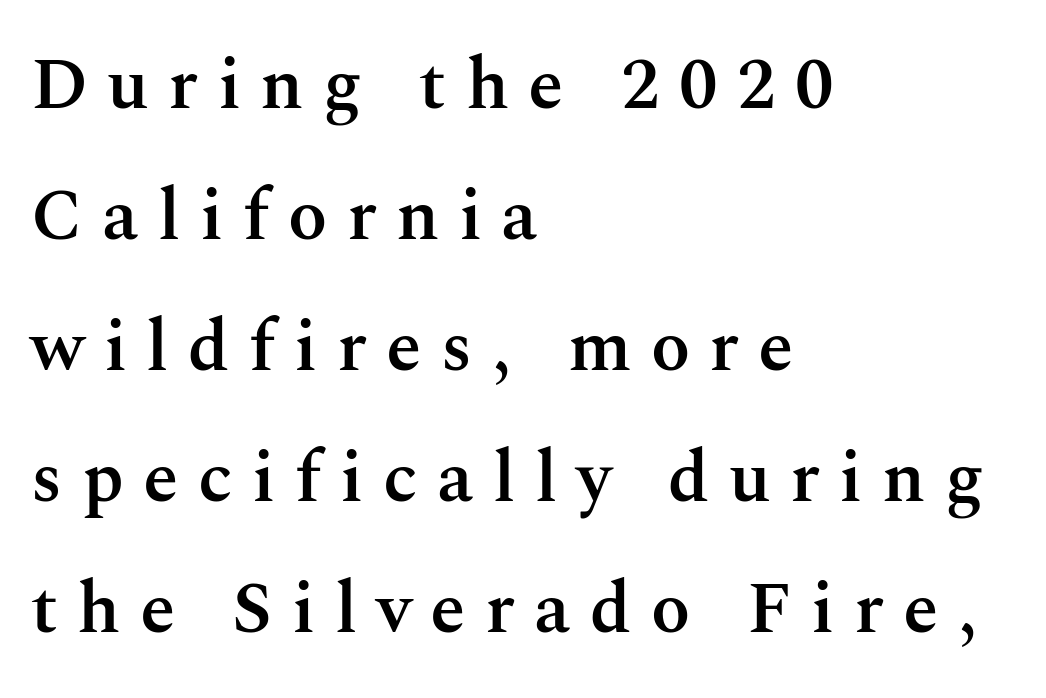
Upright lettering throughout. This sample uses a serif face. This rendering features lettering with no underline. Caption: multi-line text, flush left, ragged right. Caption: expanded tracking, letters set apart.
